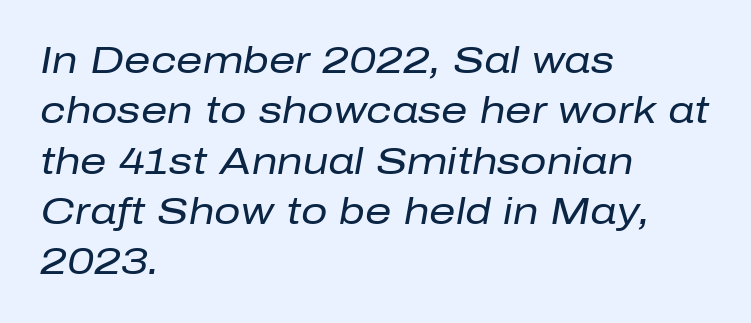
Line spacing here is normal. The passage shown has conventional tracking throughout. The ragged edge is on the right, which tells us the setting is flush left. A quiet, ordinary-to-light weight characterises the typeface.
